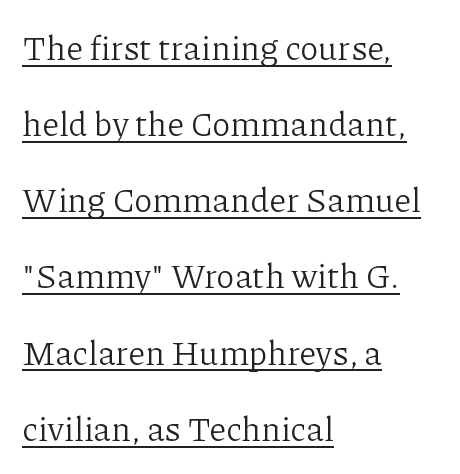
Q: Is the text bold? A: No.
Q: Is the text italic (slanted)? A: No, it is upright.
Q: Is the typeface a serif or a sans-serif typeface? A: Serif.
Q: Is the text underlined? A: Yes.
Q: How is the paragraph aligned? A: Left-aligned.
Q: Is the spacing between letters normal or unusually wide? A: Normal.
Q: Is the spacing between lines tight, normal or loose? A: Loose.
Q: Width (condensed, normal, or wide)? A: Normal.
Q: Stroke contrast? A: Low.
Q: x-height? A: Medium.
Q: Monospaced? A: No.
